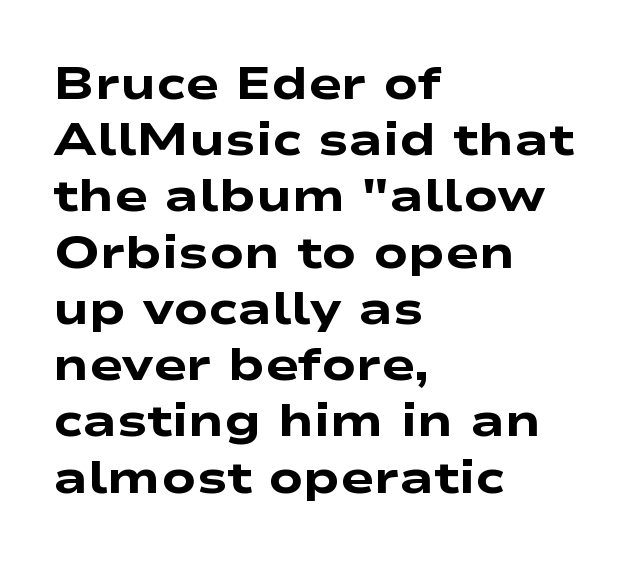
Q: Is the text bold? A: Yes.
Q: Is the typeface a serif or a sans-serif typeface? A: Sans-serif.
Q: Is the text underlined? A: No.
Q: How is the paragraph aligned? A: Left-aligned.
Q: Is the spacing between letters normal or unusually wide? A: Normal.
Q: Is the spacing between lines tight, normal or loose? A: Normal.
Q: Width (condensed, normal, or wide)? A: Wide.
Q: Stroke contrast? A: Low.
Q: x-height? A: Medium.
Q: Monospaced? A: No.
